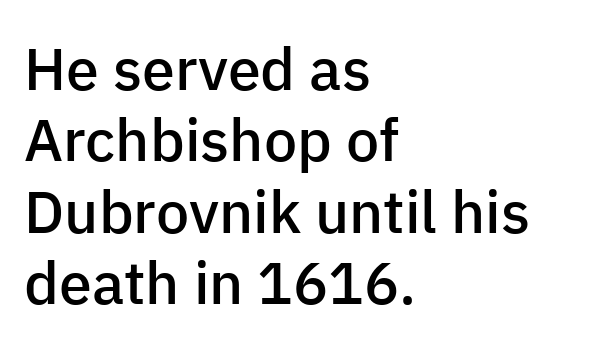
The letters are semibold — heavier than regular but short of a full bold. The face used here is a sans, in the tradition of grotesques and geometrics. Ordinary non-slanted type is in use. Varying glyph widths throughout — classic text-font behaviour. The string is rendered with underlining switched off.
